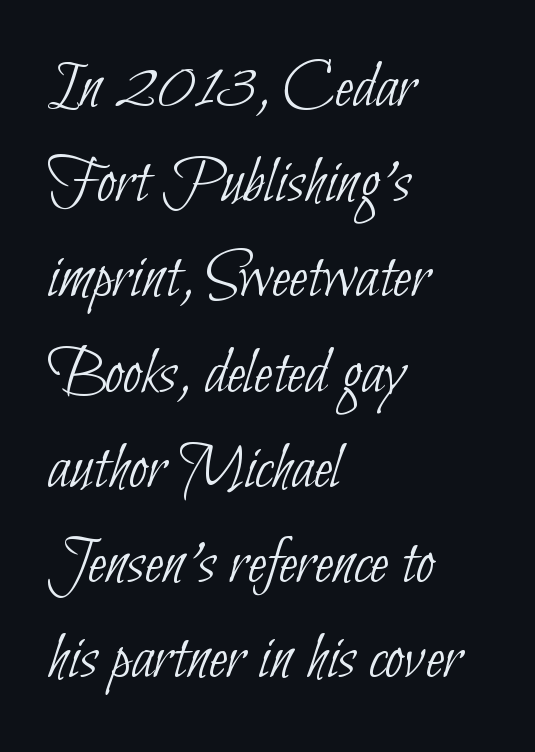
This sample uses a sans-serif face. If you measured baseline to baseline, you'd find a middling distance. These lines stack with their left ends in a neat column. In terms of letterspacing, this is plain default setting. These glyphs show unthickened strokes, regular width or finer.
